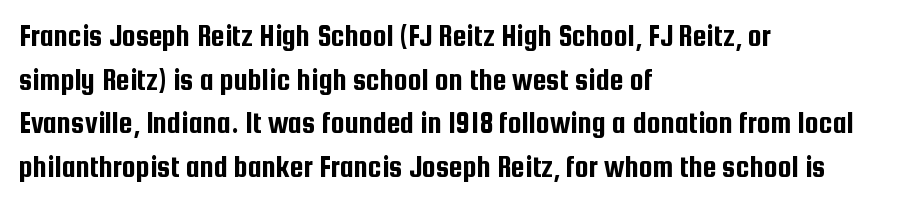
The face used here is proportionally spaced, like ordinary book or web type. Whoever set this chose a conventional vertical rhythm. Letter spacing: default. Letters rest on an invisible, unmarked baseline. Quick note: not italic, upright.
